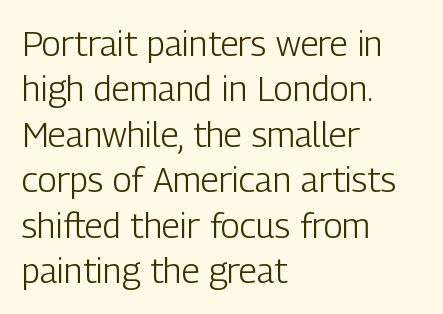
Q: Is the text bold? A: No.
Q: Is the text italic (slanted)? A: No, it is upright.
Q: Is the typeface a serif or a sans-serif typeface? A: Sans-serif.
Q: Is the text underlined? A: No.
Q: How is the paragraph aligned? A: Left-aligned.
Q: Is the spacing between letters normal or unusually wide? A: Normal.
Q: Is the spacing between lines tight, normal or loose? A: Normal.
Q: Width (condensed, normal, or wide)? A: Condensed.
Q: Stroke contrast? A: Low.
Q: x-height? A: Medium.
Q: Monospaced? A: No.
